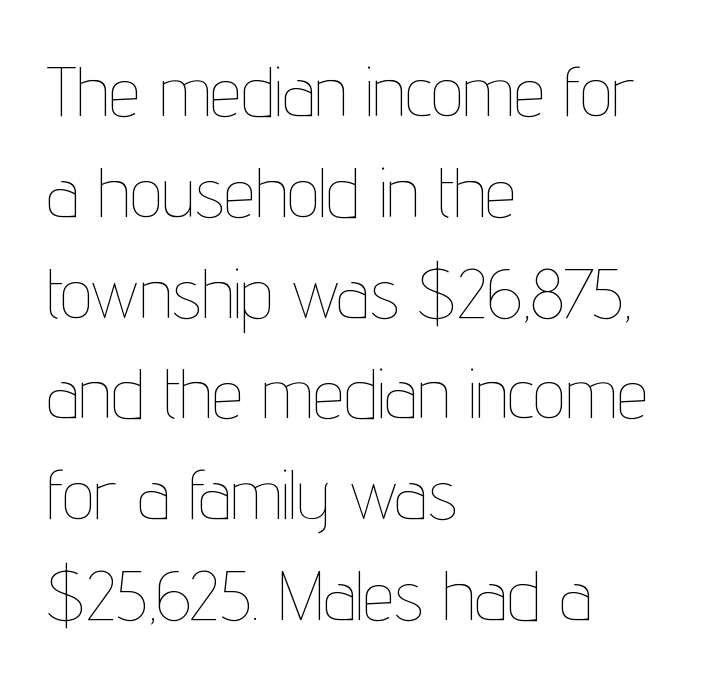
{"italic": "no", "bold": "no", "weight": "thin", "width": "condensed", "stroke_contrast": "low", "x_height": "medium", "monospaced": "no", "underline": "no", "align": "left", "line_spacing": "normal", "line_spacing_ratio": 1.42, "letter_spacing": "normal", "letter_spacing_em": 0.0, "glyph_px": 71}
